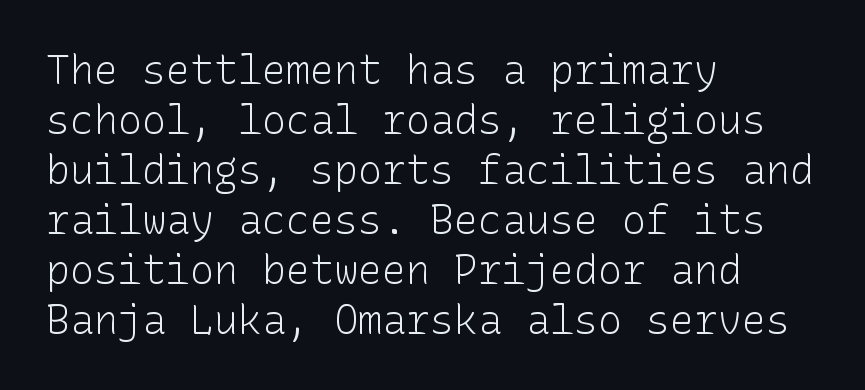
The image shows 40 px light sans-serif type, upright; set left-aligned, normal line spacing (1.25x), normal letter spacing, not underlined; low stroke contrast and a medium x-height.
